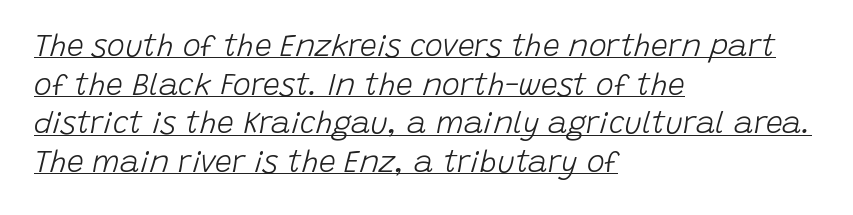
{"italic": "yes", "lean": "right", "slant_degrees": 15, "bold": "no", "weight": "light", "width": "normal", "stroke_contrast": "low", "x_height": "large", "monospaced": "no", "underline": "yes", "align": "left", "line_spacing": "normal", "line_spacing_ratio": 1.29, "letter_spacing": "normal", "letter_spacing_em": 0.0, "glyph_px": 30}
